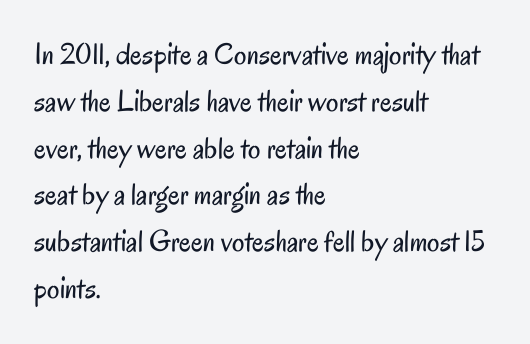
The compositor pushed each line to the left boundary. Note the varied advance widths — an 'i' is clearly narrower than an 'm'. The line texture is even and compact thanks to regular tracking. In terms of leading, this rendering sits right in the middle.
